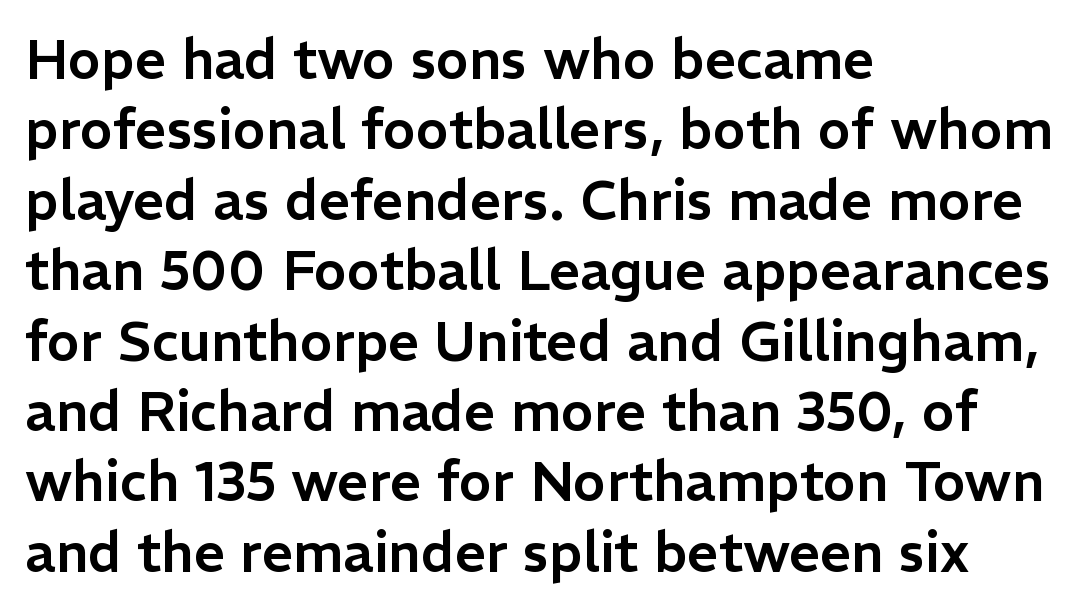
The image shows 55 px sans-serif type, upright; set left-aligned, normal line spacing (1.28x), normal letter spacing, not underlined; low stroke contrast and a medium x-height.
